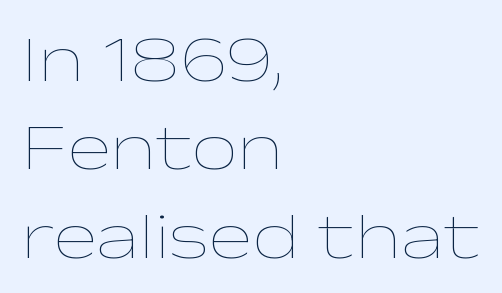
You could not count columns in this text — the font is proportionally spaced. Leading matches the norm, producing a regular column. The gap between lines stays unmarked. Is the block centered? No — it sits flush against the left margin. Unlike italic type, these characters show no tilt at all. The letters sit at their default tracking, neither squeezed nor spread.
